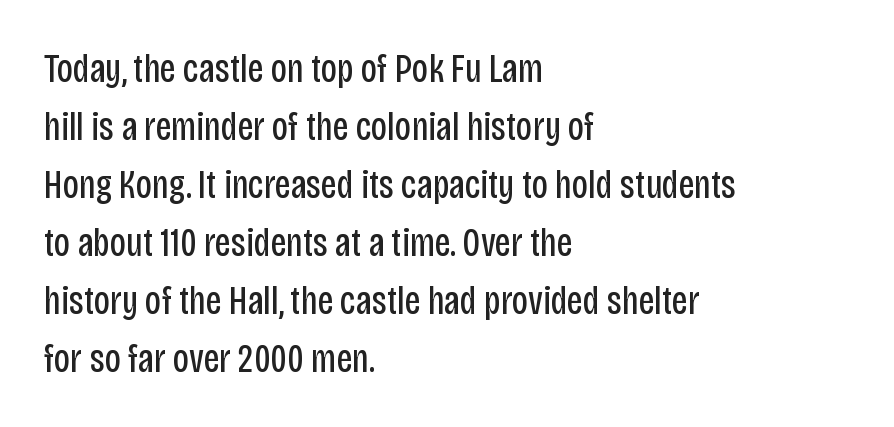
Q: Is the text bold? A: No.
Q: Is the text italic (slanted)? A: No, it is upright.
Q: Is the typeface a serif or a sans-serif typeface? A: Sans-serif.
Q: Is the text underlined? A: No.
Q: How is the paragraph aligned? A: Left-aligned.
Q: Is the spacing between letters normal or unusually wide? A: Normal.
Q: Is the spacing between lines tight, normal or loose? A: Normal.
Q: Width (condensed, normal, or wide)? A: Condensed.
Q: Stroke contrast? A: Low.
Q: x-height? A: Large.
Q: Monospaced? A: No.
